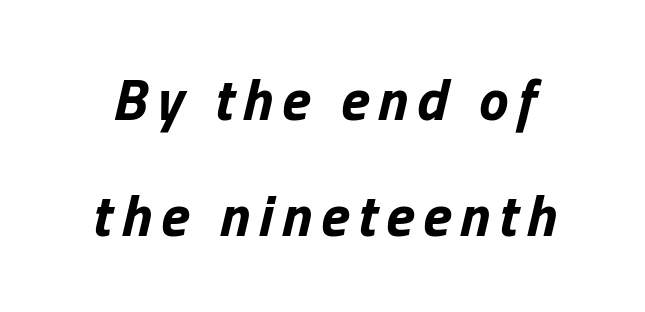
The image shows 59 px bold type, italic (leaning right); set loose line spacing (1.96x), not underlined; low stroke contrast and a medium x-height.
